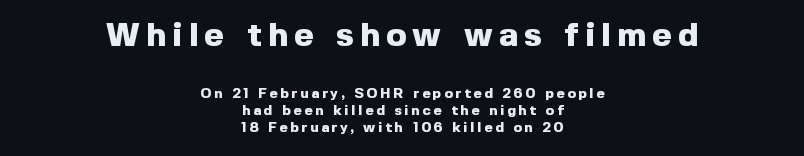
Line starts and ends both wander, symmetrically. Compared with typical body copy, the letter spacing here is much looser. These lines are rendered in a variable-pitch font. These words are printed bold, with thick strokes throughout. These two chunks differ in scale, with the top chunk taking the larger measure.
